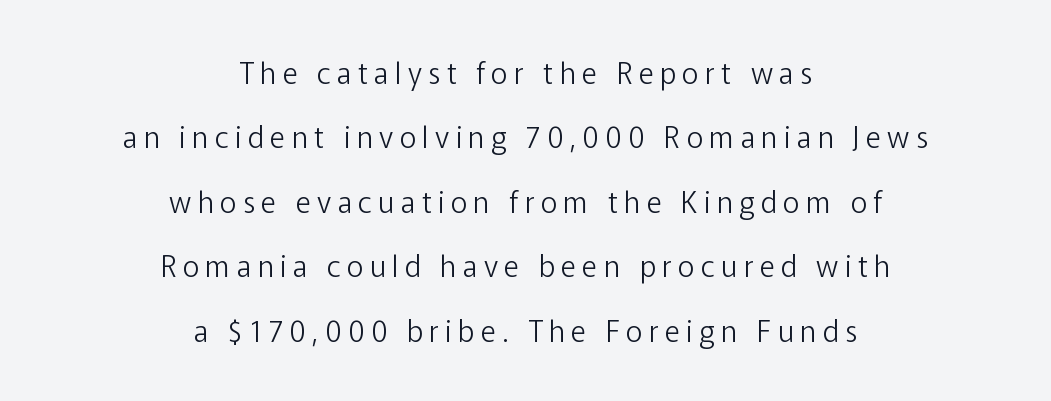
The image shows 29 px light sans-serif type, upright; set centered, loose line spacing (2.22x), unusually wide letter spacing (+0.22 em), not underlined; low stroke contrast and a medium x-height.
